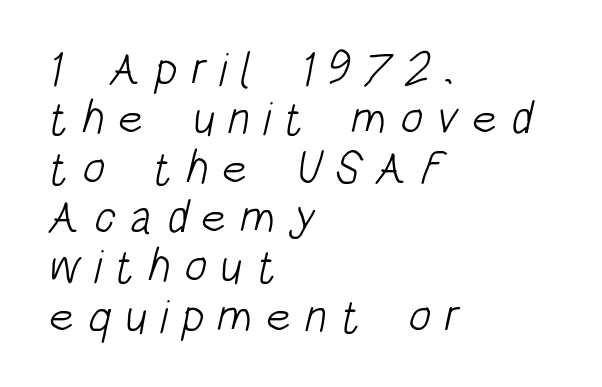
{"serif": "no", "bold": "no", "weight": "light", "width": "condensed", "stroke_contrast": "low", "x_height": "large", "monospaced": "no", "underline": "no", "align": "left", "line_spacing": "tight", "line_spacing_ratio": 1.05, "letter_spacing": "wide", "letter_spacing_em": 0.28, "glyph_px": 47}
